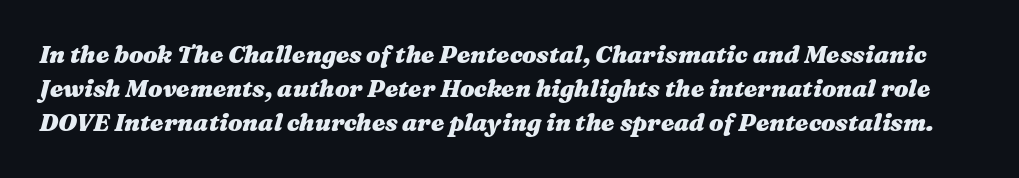
Designer's note — italics engaged. Default kerning and tracking; the words read as compact shapes. A full-strength bold gives these letters their thick strokes. This sample keeps an unexceptional amount of space between lines. The zone under the glyphs is completely vacant.
